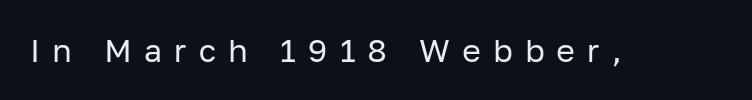
The image shows 32 px regular-weight sans-serif type, upright; set unusually wide letter spacing (+0.38 em), not underlined; low stroke contrast and a medium x-height.
